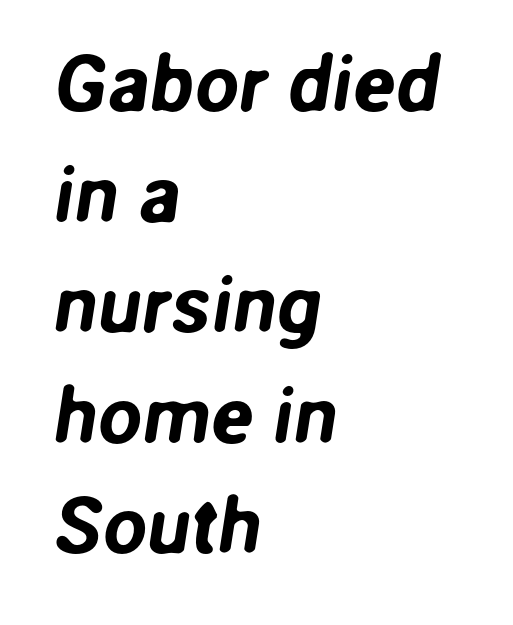
Q: Is the typeface a serif or a sans-serif typeface? A: Sans-serif.
Q: Is the text underlined? A: No.
Q: How is the paragraph aligned? A: Left-aligned.
Q: Is the spacing between letters normal or unusually wide? A: Normal.
Q: Is the spacing between lines tight, normal or loose? A: Normal.
Q: Width (condensed, normal, or wide)? A: Normal.
Q: Stroke contrast? A: Low.
Q: x-height? A: Medium.
Q: Monospaced? A: No.
